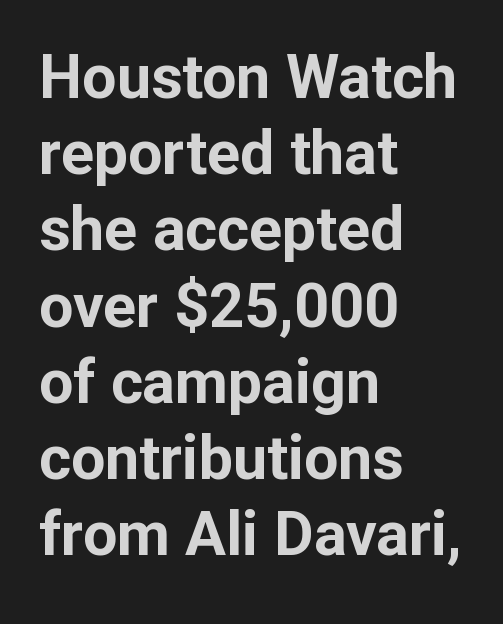
Descenders are the only things crossing below the line. This is roman type, the default non-slanted kind. This sample is left-justified, so line endings fall wherever the words run out. Honestly, the letter spacing is just normal — you wouldn't notice it. The designer went with a sans here, leaving each stem footless. Character widths vary here, with narrow letters taking less room than wide ones.
